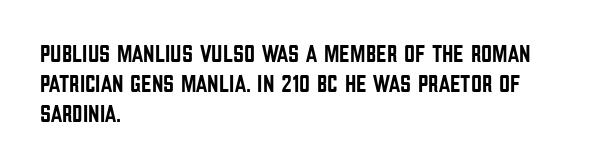
{"italic": "no", "underline": "no", "align": "left", "line_spacing": "normal", "line_spacing_ratio": 1.26, "letter_spacing": "normal", "letter_spacing_em": 0.0, "glyph_px": 24}
